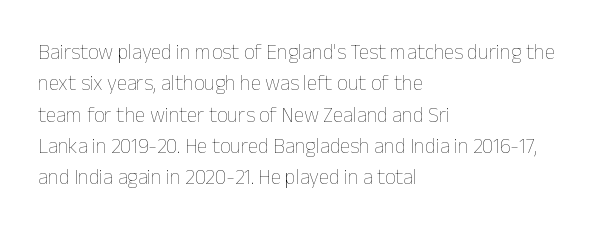
Ordinary non-slanted type is in use. Honestly, the row spacing looks completely unremarkable. These lines keep a tight, regular rhythm from letter to letter. These lines stack with their left ends in a neat column.
